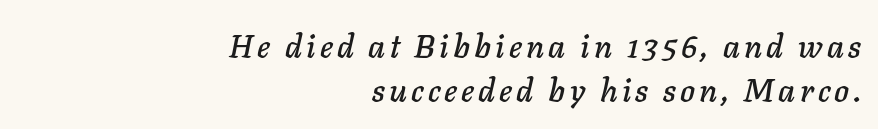
{"italic": "yes", "lean": "right", "slant_degrees": 11, "width": "normal", "stroke_contrast": "low", "x_height": "medium", "monospaced": "no", "underline": "no", "align": "right", "line_spacing": "normal", "line_spacing_ratio": 1.36, "glyph_px": 32}
